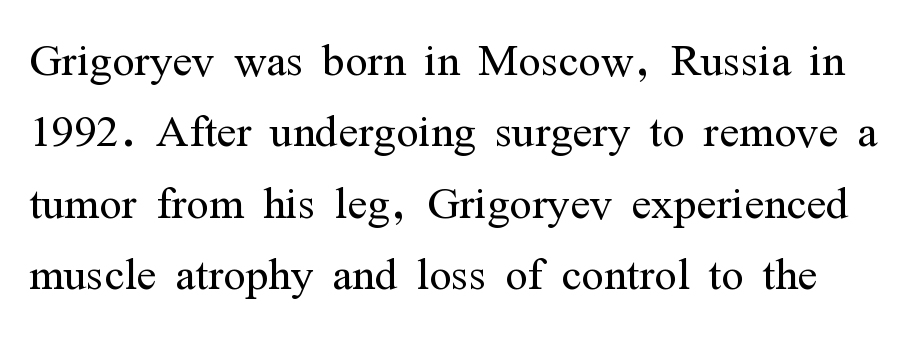
{"serif": "yes", "italic": "no", "bold": "no", "weight": "light", "width": "condensed", "stroke_contrast": "medium", "x_height": "medium", "monospaced": "no", "underline": "no", "line_spacing_ratio": 1.21, "letter_spacing": "normal", "letter_spacing_em": 0.0, "glyph_px": 59}
